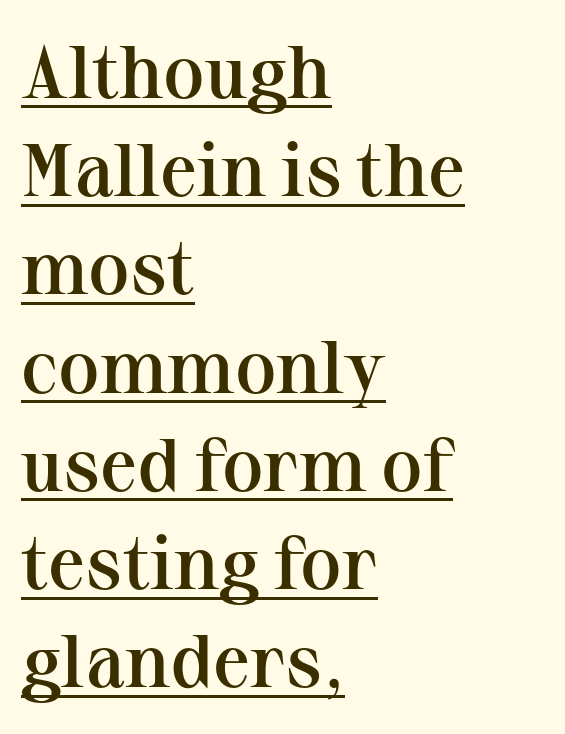
{"serif": "yes", "italic": "no", "bold": "semi", "weight": "semibold", "width": "normal", "stroke_contrast": "medium", "x_height": "medium", "monospaced": "no", "underline": "yes", "align": "left", "line_spacing": "normal", "line_spacing_ratio": 1.31, "letter_spacing": "normal", "letter_spacing_em": 0.0, "glyph_px": 75}
